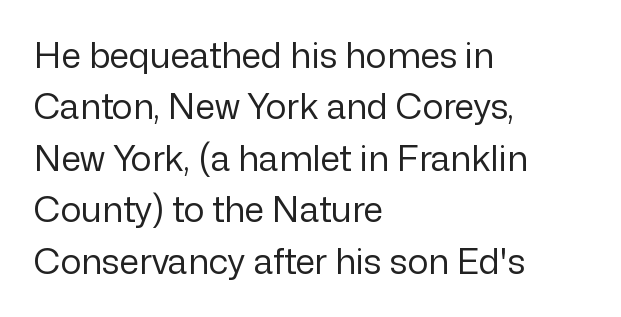
Q: Is the text bold? A: No.
Q: Is the text italic (slanted)? A: No, it is upright.
Q: Is the typeface a serif or a sans-serif typeface? A: Sans-serif.
Q: Is the text underlined? A: No.
Q: How is the paragraph aligned? A: Left-aligned.
Q: Is the spacing between letters normal or unusually wide? A: Normal.
Q: Is the spacing between lines tight, normal or loose? A: Normal.
Q: Width (condensed, normal, or wide)? A: Normal.
Q: Stroke contrast? A: Low.
Q: x-height? A: Medium.
Q: Monospaced? A: No.
